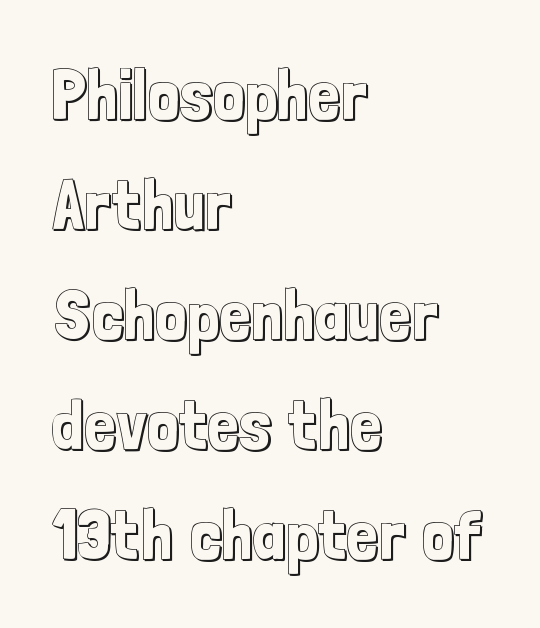
{"italic": "no", "width": "condensed", "x_height": "medium", "monospaced": "no", "underline": "no", "align": "left", "line_spacing": "normal", "line_spacing_ratio": 1.57, "letter_spacing": "normal", "letter_spacing_em": 0.0, "glyph_px": 70}
